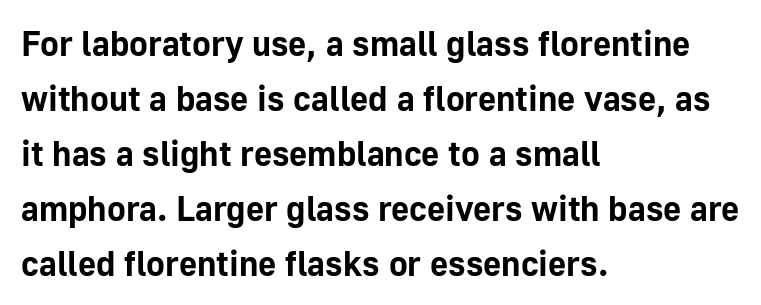
The image shows 35 px bold sans-serif type, upright; set left-aligned, normal line spacing (1.57x), normal letter spacing, not underlined; low stroke contrast and a medium x-height.
